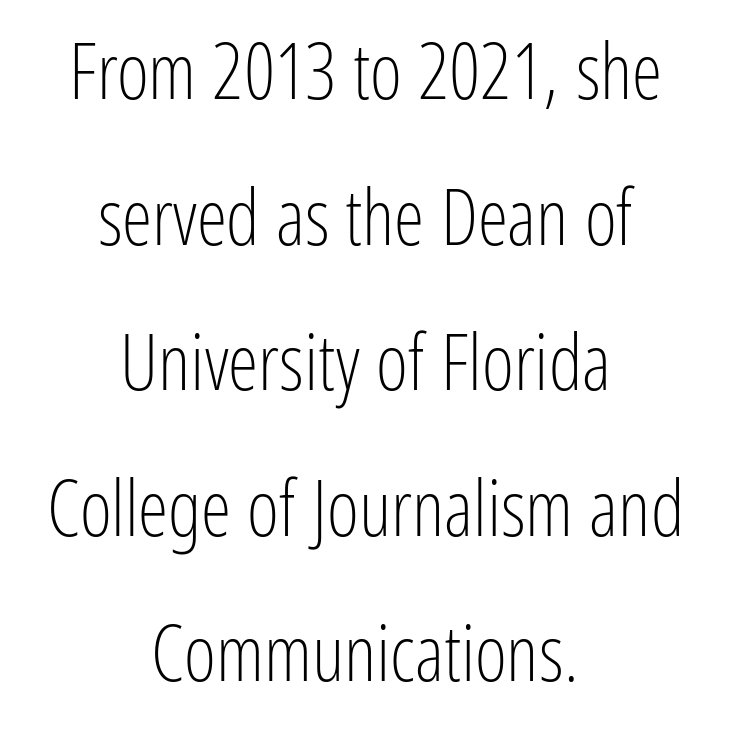
{"serif": "no", "italic": "no", "bold": "no", "weight": "light", "width": "condensed", "stroke_contrast": "low", "x_height": "medium", "monospaced": "no", "underline": "no", "align": "center", "line_spacing_ratio": 1.89, "letter_spacing": "normal", "letter_spacing_em": 0.0, "glyph_px": 77}
